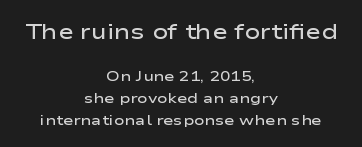
{"italic": "no", "bold": "semi", "underline": "no", "align": "center", "line_spacing": "normal", "line_spacing_ratio": 1.55, "letter_spacing": "normal", "letter_spacing_em": 0.0, "larger_block": "first", "size_ratio": 1.5, "glyph_px": 21}
